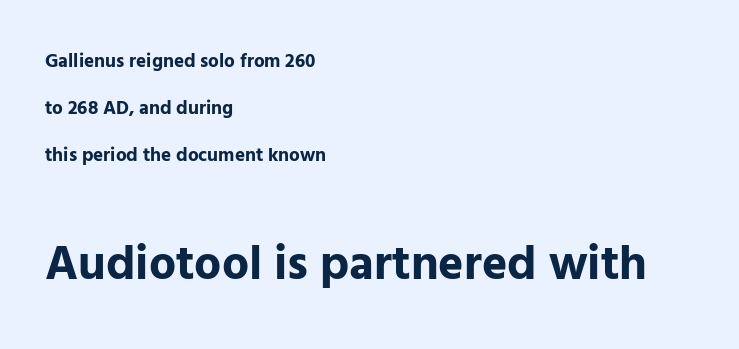
On the weight axis this lands at bold, roughly 700. No feet cap the strokes, marking this as sans-serif type. Decoration check: the copy has no underline. Two sizes are in play, and the larger belongs to the second block. Compared with typical paragraphs, the rows here are farther apart. Note the varied advance widths — an 'i' is clearly narrower than an 'm'.
